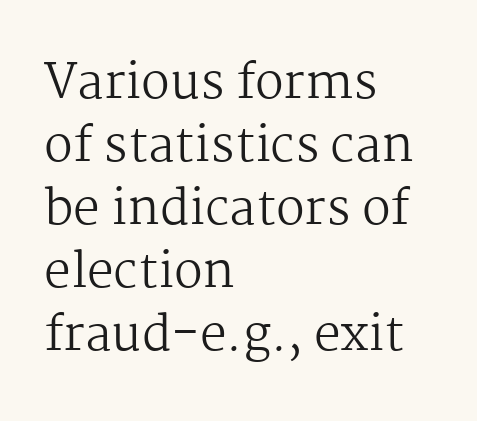
{"serif": "yes", "italic": "no", "bold": "no", "weight": "regular", "width": "normal", "stroke_contrast": "medium", "x_height": "medium", "monospaced": "no", "underline": "no", "align": "left", "line_spacing": "normal", "line_spacing_ratio": 1.31, "letter_spacing": "normal", "letter_spacing_em": 0.0, "glyph_px": 48}
